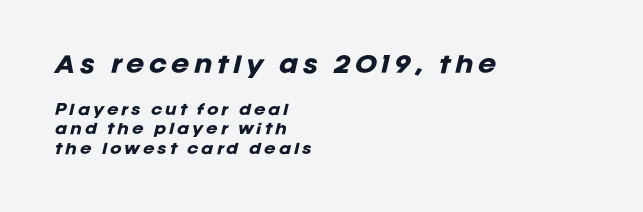
The image shows 22 px bold type, italic (leaning right); set left-aligned, normal line spacing (1.38x), unusually wide letter spacing (+0.2 em), not underlined; the first (top) block is 1.57x larger.
